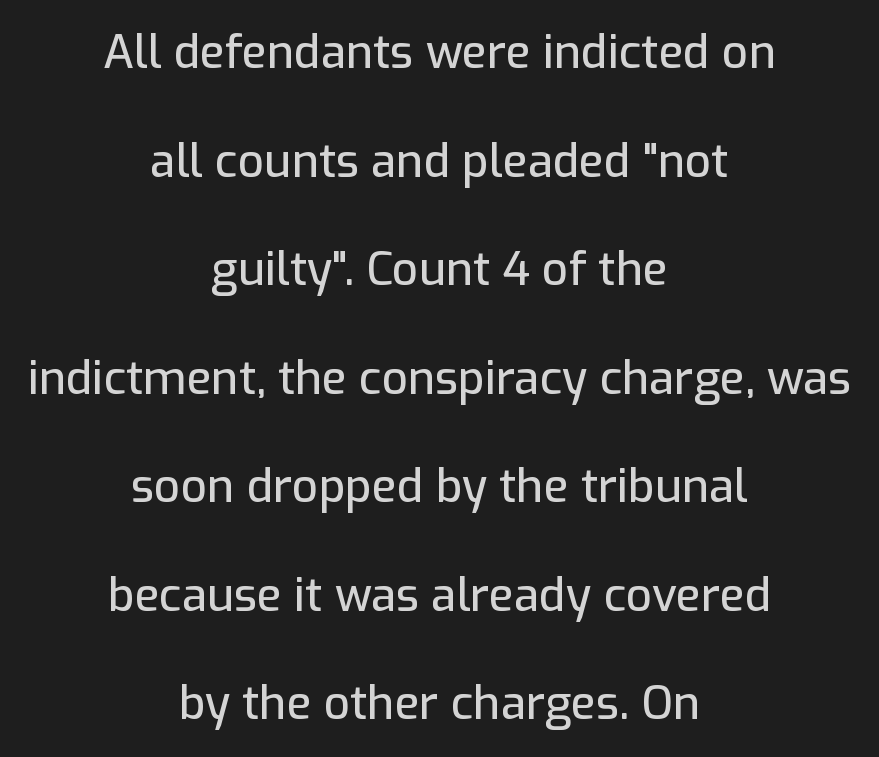
Q: Is the text italic (slanted)? A: No, it is upright.
Q: Is the typeface a serif or a sans-serif typeface? A: Sans-serif.
Q: Is the text underlined? A: No.
Q: How is the paragraph aligned? A: Centered.
Q: Is the spacing between letters normal or unusually wide? A: Normal.
Q: Is the spacing between lines tight, normal or loose? A: Loose.
Q: Width (condensed, normal, or wide)? A: Normal.
Q: Stroke contrast? A: Low.
Q: x-height? A: Medium.
Q: Monospaced? A: No.
